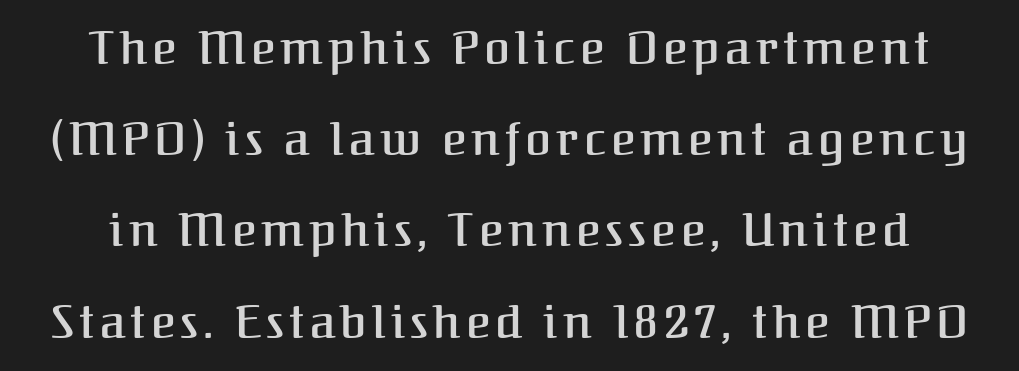
The passage shown is typed in a proportional face where columns would drift. Firm but not heavy-handed strokes: this text is semibold. You can tell from the footed stems that serif type was used. The passage shown stacks its lines with a broad gap.
